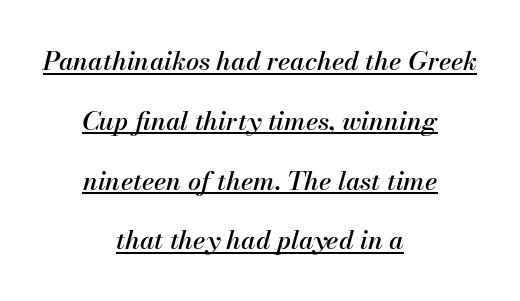
Q: Is the text italic (slanted)? A: Yes, it leans right by about 13 degrees.
Q: Is the text underlined? A: Yes.
Q: How is the paragraph aligned? A: Centered.
Q: Is the spacing between letters normal or unusually wide? A: Normal.
Q: Is the spacing between lines tight, normal or loose? A: Loose.
